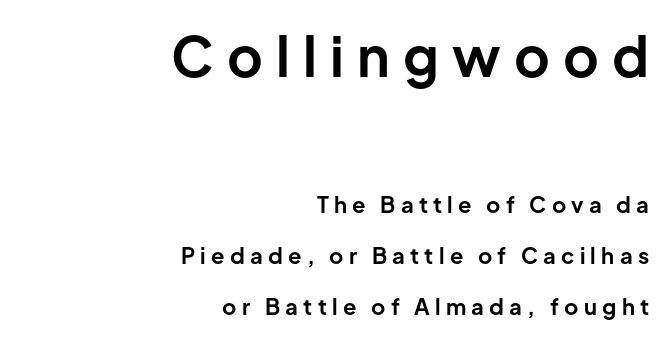
Q: Is the text bold? A: Yes.
Q: Is the text italic (slanted)? A: No, it is upright.
Q: Is the typeface a serif or a sans-serif typeface? A: Sans-serif.
Q: Is the text underlined? A: No.
Q: How is the paragraph aligned? A: Right-aligned.
Q: Is the spacing between letters normal or unusually wide? A: Unusually wide.
Q: Is the spacing between lines tight, normal or loose? A: Loose.
Q: Which block of text is set in a larger size, the first (top) or the second (bottom)? A: The first (top) one.
Q: Width (condensed, normal, or wide)? A: Normal.
Q: Stroke contrast? A: Low.
Q: x-height? A: Medium.
Q: Monospaced? A: No.
